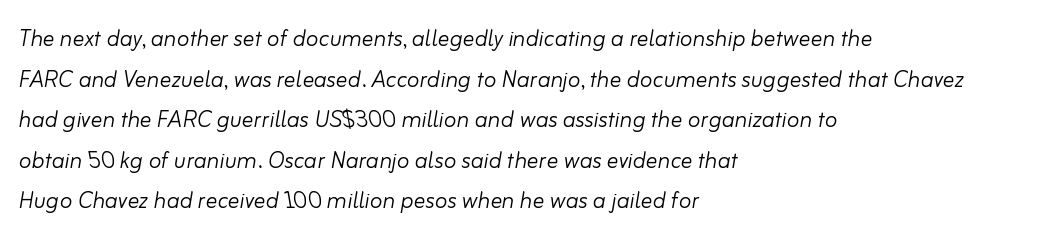
Q: Is the text bold? A: No.
Q: Is the text italic (slanted)? A: Yes, it leans right by about 10 degrees.
Q: Is the text underlined? A: No.
Q: How is the paragraph aligned? A: Left-aligned.
Q: Is the spacing between letters normal or unusually wide? A: Normal.
Q: Is the spacing between lines tight, normal or loose? A: Normal.
Q: Width (condensed, normal, or wide)? A: Normal.
Q: Stroke contrast? A: Low.
Q: x-height? A: Small.
Q: Monospaced? A: No.
